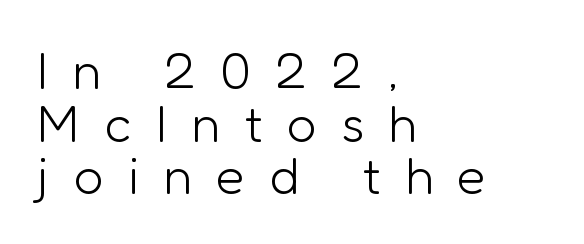
It's the straight-up-and-down kind of type. Regarding leading, the lines here are crowded together. Look at the bottom of the vertical strokes: they stop flat, with no serifs. The passage shown is not bold in any degree. A bare baseline throughout the passage.
